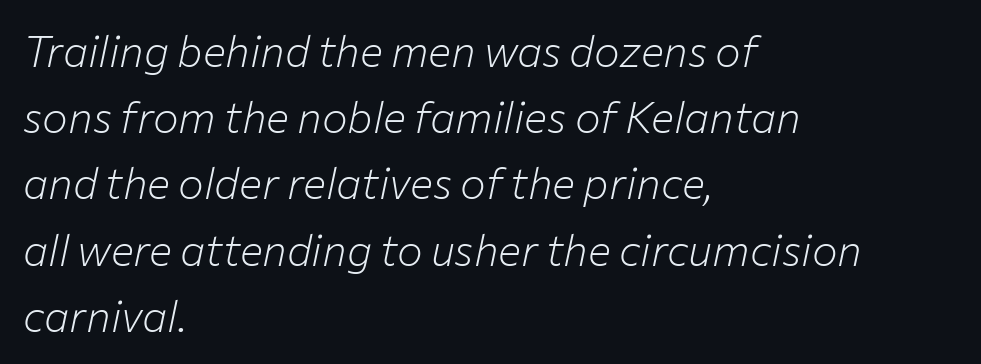
The passage shown stacks its lines at a standard gap. Layout note: lines flush left. Looks like regular typesetting: each glyph gets only the width it needs. Italic? Definitely — the glyphs are oblique.
